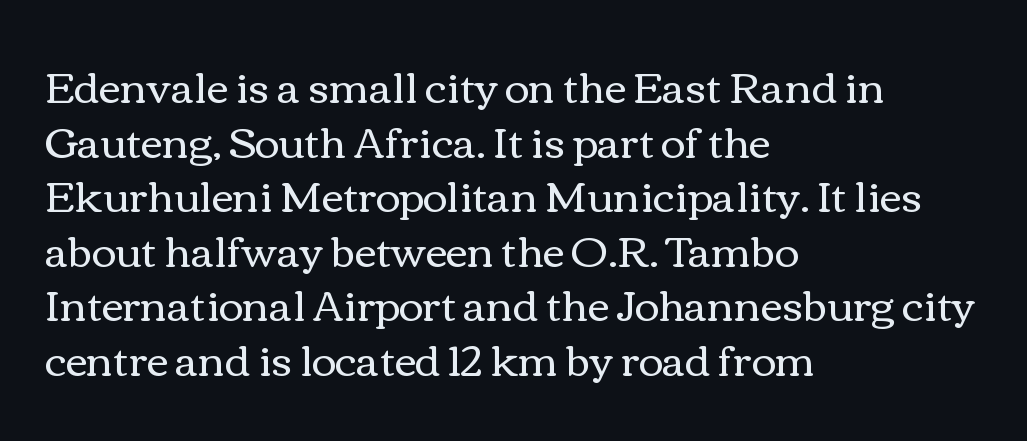
The image shows 42 px regular-weight, wide type, upright; set left-aligned, normal line spacing (1.3x), normal letter spacing, not underlined; a medium x-height.
